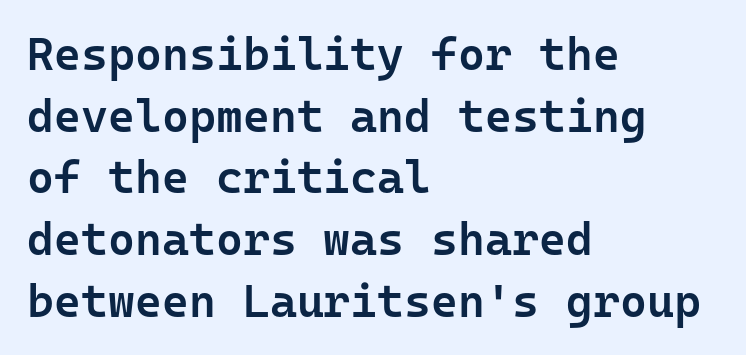
Q: Is the text bold? A: Semi-bold.
Q: Is the text italic (slanted)? A: No, it is upright.
Q: Is the typeface a serif or a sans-serif typeface? A: Sans-serif.
Q: Is the text underlined? A: No.
Q: How is the paragraph aligned? A: Left-aligned.
Q: Is the spacing between letters normal or unusually wide? A: Normal.
Q: Is the spacing between lines tight, normal or loose? A: Normal.
Q: Width (condensed, normal, or wide)? A: Normal.
Q: Stroke contrast? A: Low.
Q: x-height? A: Medium.
Q: Monospaced? A: Yes.
